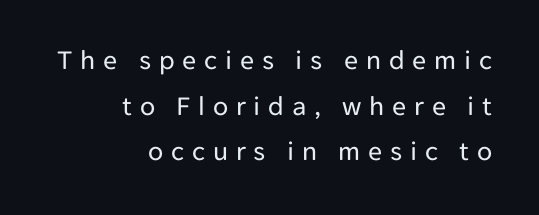
The image shows 28 px regular-weight sans-serif type, upright; set right-aligned, normal line spacing (1.63x), unusually wide letter spacing (+0.28 em), not underlined; low stroke contrast and a medium x-height.
